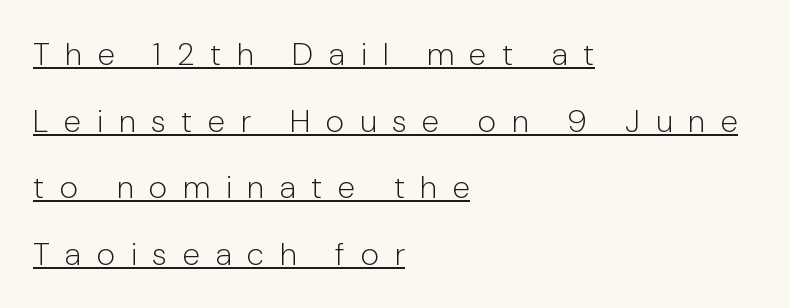
{"serif": "no", "italic": "no", "bold": "no", "weight": "light", "width": "normal", "stroke_contrast": "low", "x_height": "medium", "monospaced": "no", "underline": "yes", "align": "left", "line_spacing": "loose", "line_spacing_ratio": 2.08, "letter_spacing": "wide", "letter_spacing_em": 0.49, "glyph_px": 32}
